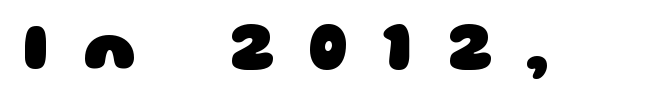
The font is running at its bold setting. The passage shown has open, widely tracked lettering throughout. You could not count columns in this text — the font is proportionally spaced. Each row of text sits above clean, open space. Look at the bottom of the vertical strokes: they stop flat, with no serifs.
